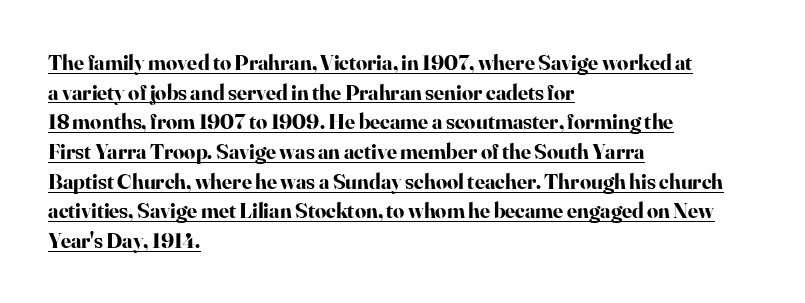
The image shows 22 px bold type, upright; set left-aligned, normal line spacing (1.35x), normal letter spacing, underlined.
